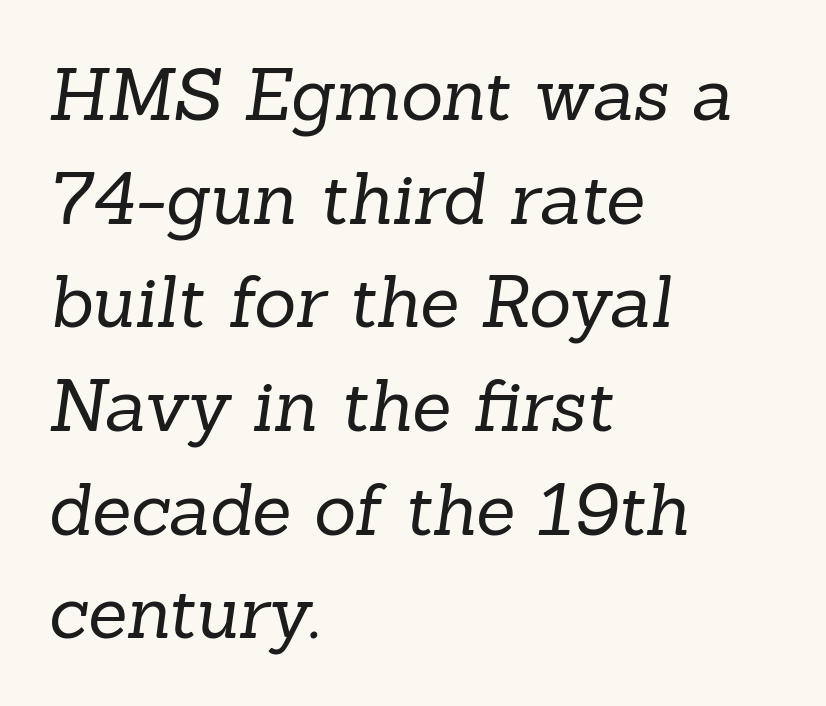
The image shows 72 px regular-weight serif type; set left-aligned, normal line spacing (1.44x), normal letter spacing, not underlined; low stroke contrast and a medium x-height.
